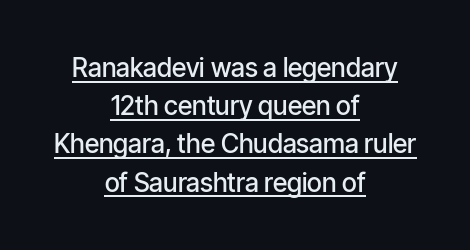
{"italic": "no", "bold": "semi", "underline": "yes", "align": "center", "line_spacing": "normal", "line_spacing_ratio": 1.47, "letter_spacing": "normal", "letter_spacing_em": 0.0, "glyph_px": 26}
